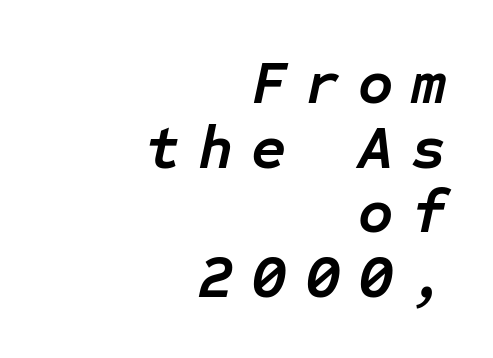
Q: Is the text bold? A: Yes.
Q: Is the text italic (slanted)? A: Yes, it leans right by about 12 degrees.
Q: Is the text underlined? A: No.
Q: How is the paragraph aligned? A: Right-aligned.
Q: Is the spacing between letters normal or unusually wide? A: Unusually wide.
Q: Is the spacing between lines tight, normal or loose? A: Tight.
Q: Width (condensed, normal, or wide)? A: Normal.
Q: Stroke contrast? A: Low.
Q: x-height? A: Medium.
Q: Monospaced? A: Yes.
